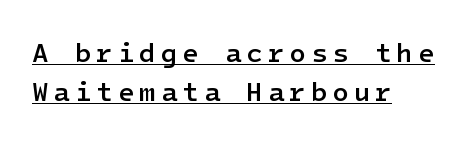
The image shows 27 px text type, upright; set left-aligned, normal line spacing (1.44x), underlined.
